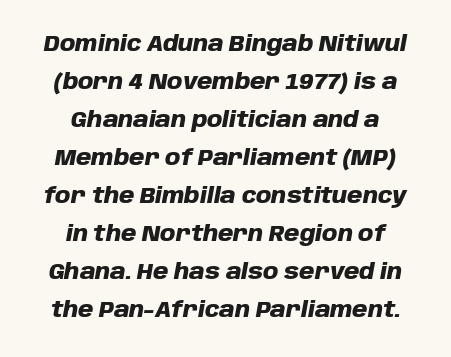
{"italic": "yes", "lean": "right", "slant_degrees": 10, "bold": "yes", "underline": "no", "align": "center", "line_spacing_ratio": 1.73, "letter_spacing": "normal", "letter_spacing_em": 0.0, "glyph_px": 22}
